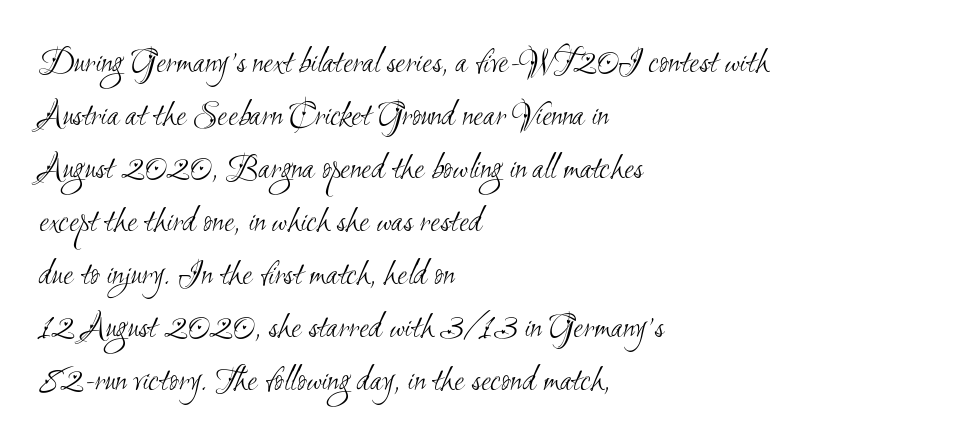
The passage shown is typeset with a sans-serif family. Every row of glyphs begins at an identical x-position on the left. A normal amount of white space separates one row of letters from the next. Does extra space separate the letters? No, they use regular spacing.
